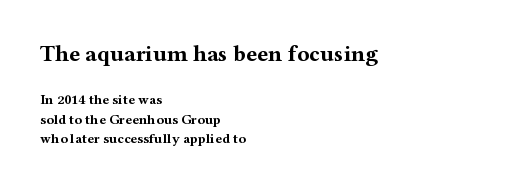
The image shows 23 px bold type, upright; set left-aligned, normal line spacing (1.41x), normal letter spacing, not underlined; the first (top) block is 1.64x larger.
